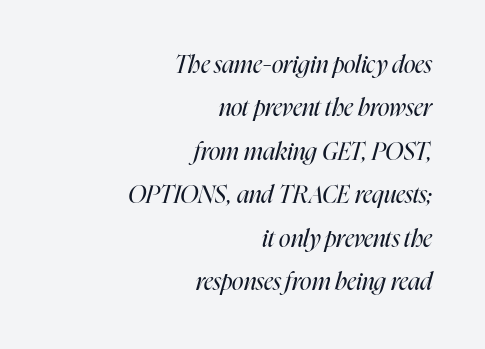
The image shows 24 px text type, italic (leaning right); set right-aligned, line spacing 1.81x, normal letter spacing, not underlined.
